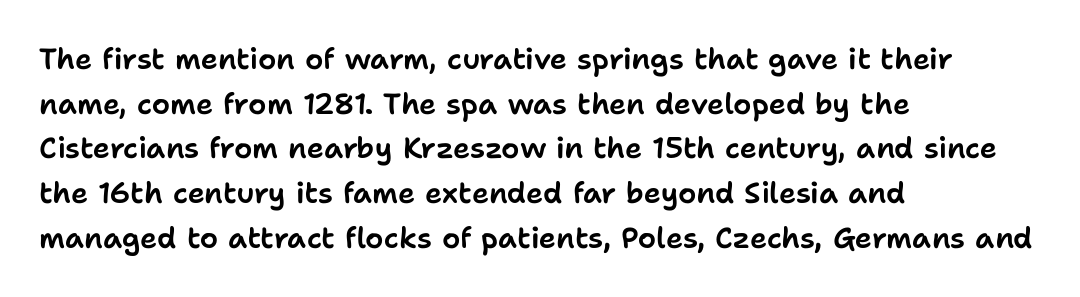
{"serif": "no", "italic": "no", "width": "normal", "stroke_contrast": "low", "x_height": "medium", "monospaced": "no", "underline": "no", "align": "left", "line_spacing": "normal", "line_spacing_ratio": 1.54, "letter_spacing": "normal", "letter_spacing_em": 0.0, "glyph_px": 29}
